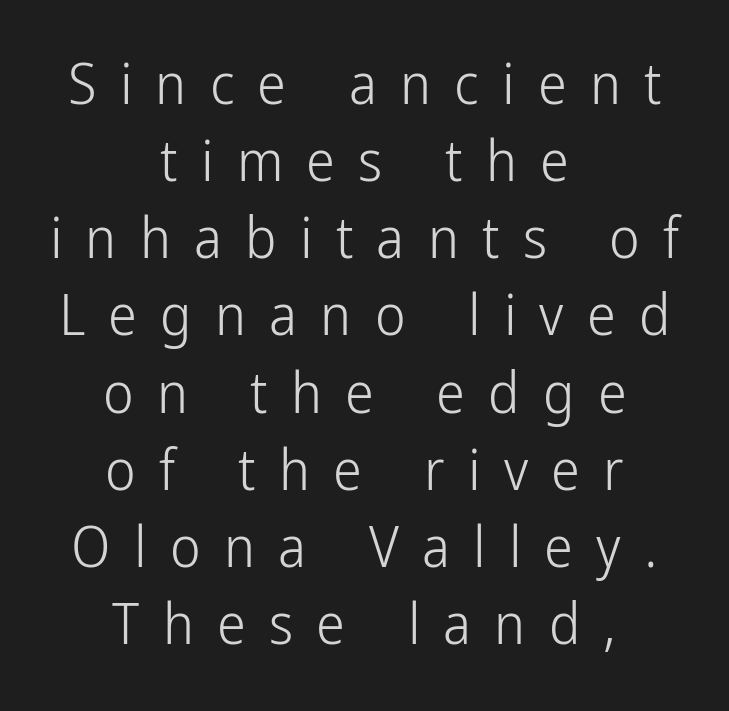
The image shows 58 px light, condensed sans-serif type, upright; set centered, normal line spacing (1.33x), unusually wide letter spacing (+0.4 em), not underlined; low stroke contrast and a medium x-height.
